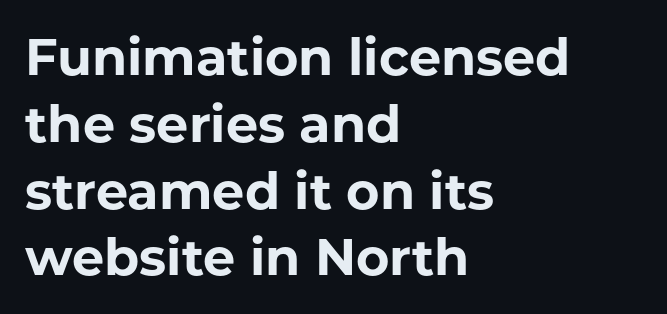
The passage shown is typeset with a sans-serif family. Note the varied advance widths — an 'i' is clearly narrower than an 'm'. One-word summary of the alignment: left. Nobody drew a line under any word here.
